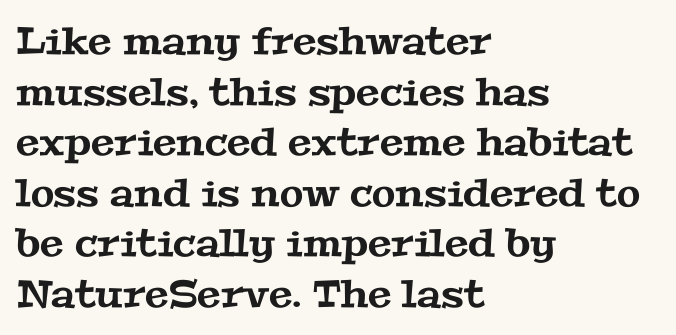
{"serif": "yes", "width": "wide", "stroke_contrast": "medium", "x_height": "medium", "monospaced": "no", "underline": "no", "align": "left", "line_spacing": "normal", "line_spacing_ratio": 1.33, "letter_spacing": "normal", "letter_spacing_em": 0.0, "glyph_px": 38}
